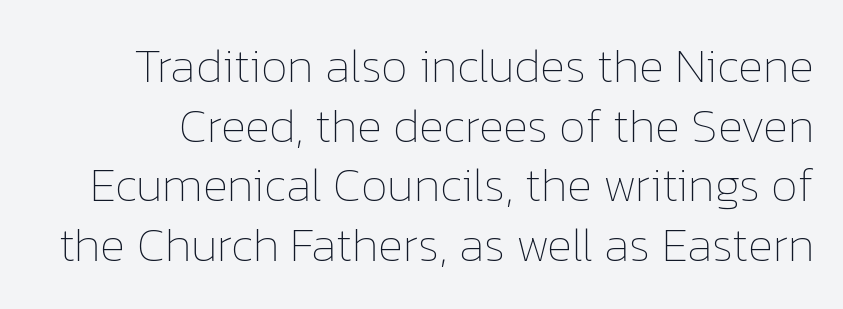
{"italic": "no", "bold": "no", "weight": "thin", "width": "normal", "stroke_contrast": "low", "x_height": "medium", "monospaced": "no", "underline": "no", "line_spacing_ratio": 1.24, "letter_spacing": "normal", "letter_spacing_em": 0.0, "glyph_px": 48}
